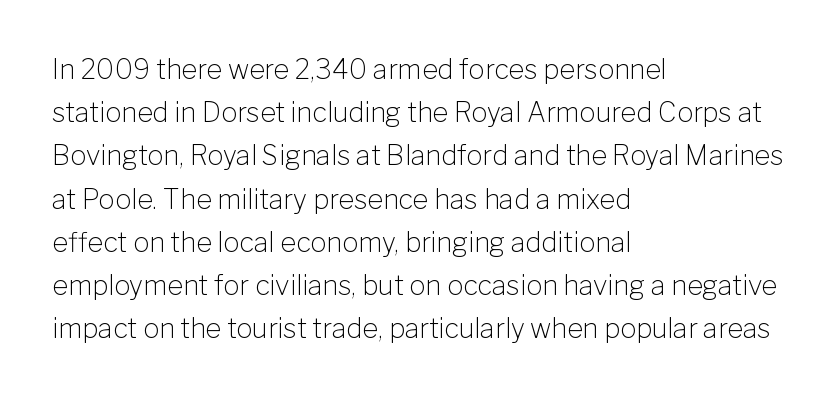
Posture: straight, roman, zero tilt. Notice how descenders clear the ascenders below comfortably — that's standard leading. Visually the block forms a straight wall on the left and a jagged coastline on the right. Descenders hang freely into open space. The type is set solid horizontally, with unmodified tracking. Heft: none added — not bold.
